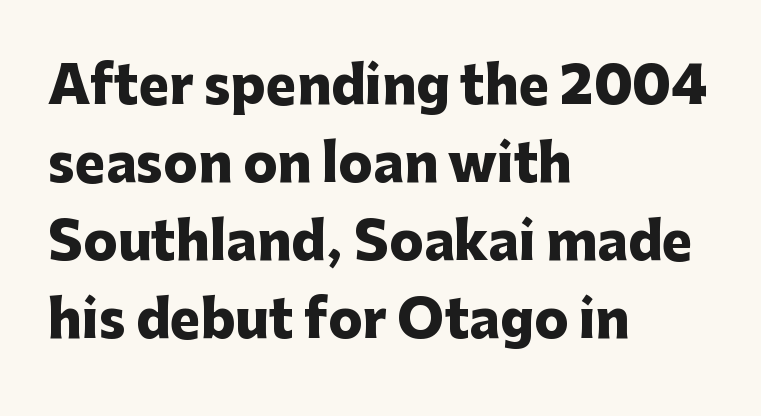
{"serif": "no", "italic": "no", "bold": "yes", "weight": "heavy", "width": "normal", "stroke_contrast": "low", "x_height": "medium", "monospaced": "no", "underline": "no", "align": "left", "line_spacing": "normal", "line_spacing_ratio": 1.53, "letter_spacing": "normal", "letter_spacing_em": 0.0, "glyph_px": 51}
